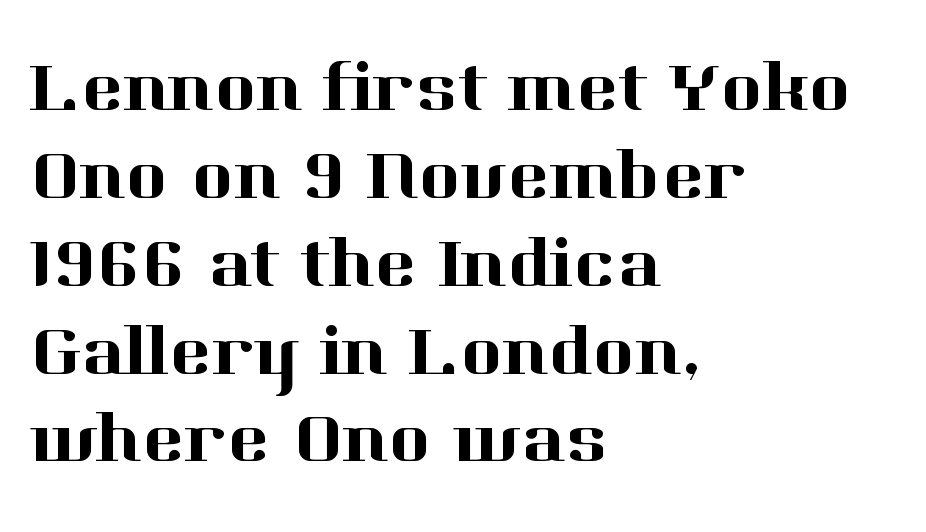
Left-aligned paragraph, ragged on the right. Posture: upright roman. The space directly below the letters is spotless. Caption: standard tracking, unaltered.
